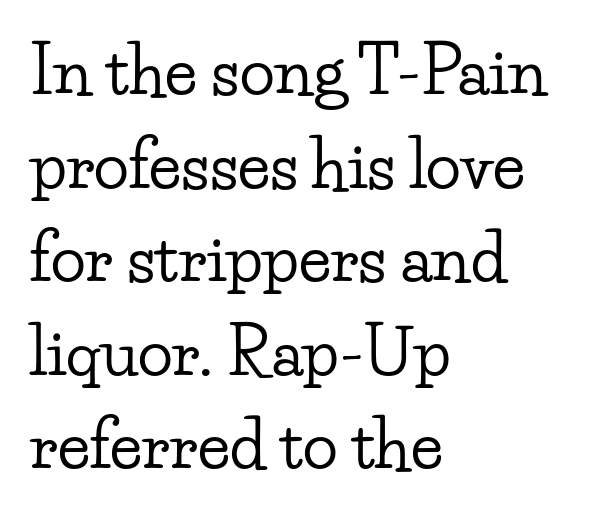
{"serif": "yes", "italic": "no", "width": "wide", "stroke_contrast": "low", "x_height": "small", "monospaced": "no", "underline": "no", "align": "left", "line_spacing": "normal", "line_spacing_ratio": 1.44, "letter_spacing": "normal", "letter_spacing_em": 0.0, "glyph_px": 65}
